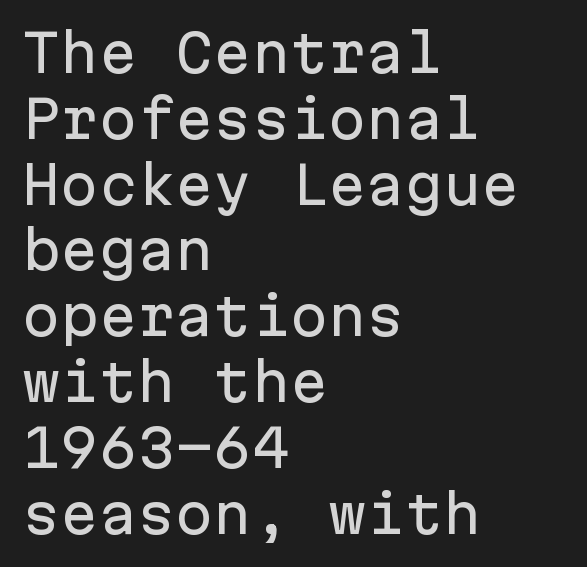
The image shows 51 px sans-serif type, upright, monospaced; set left-aligned, normal line spacing (1.29x), normal letter spacing, not underlined; low stroke contrast and a medium x-height.
